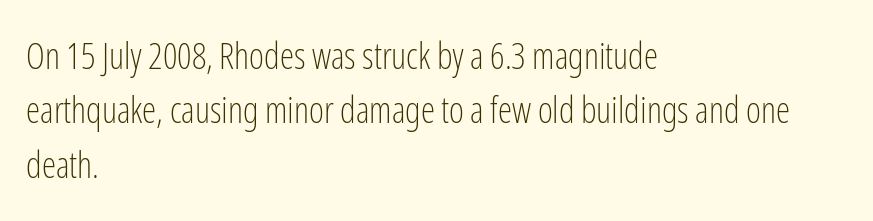
This sample is left-justified, so line endings fall wherever the words run out. Each letter keeps its own natural width here, so spacing adapts to shape. Successive baselines arrive at the customary interval. Counters stay open thanks to moderate or lighter strokes.
